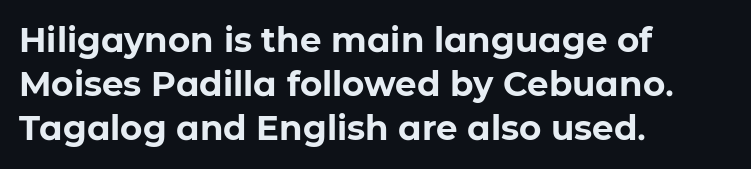
Q: Is the text bold? A: Yes.
Q: Is the text italic (slanted)? A: No, it is upright.
Q: Is the typeface a serif or a sans-serif typeface? A: Sans-serif.
Q: Is the text underlined? A: No.
Q: How is the paragraph aligned? A: Left-aligned.
Q: Is the spacing between letters normal or unusually wide? A: Normal.
Q: Is the spacing between lines tight, normal or loose? A: Normal.
Q: Width (condensed, normal, or wide)? A: Normal.
Q: Stroke contrast? A: Low.
Q: x-height? A: Medium.
Q: Monospaced? A: No.
